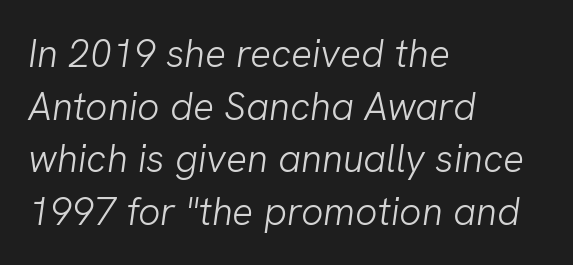
This is not heavy type; no bold has been used. Horizontal alignment here is leftward, the default for most running prose. Stroke terminals: plain, sans-serif. Varying glyph widths throughout — classic text-font behaviour.
